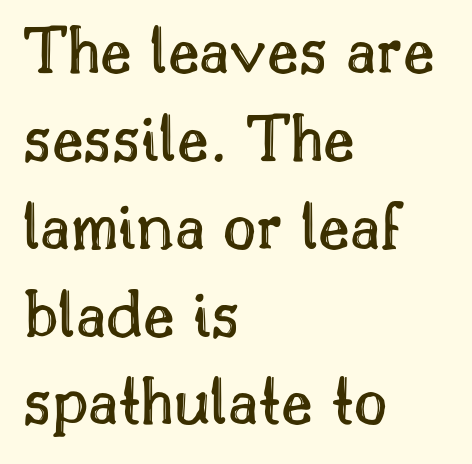
The image shows 72 px text type, upright; set left-aligned, line spacing 1.22x, normal letter spacing, not underlined; a small x-height.
